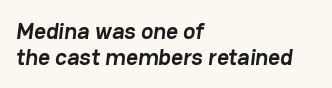
Q: Is the text bold? A: Yes.
Q: Is the text underlined? A: No.
Q: How is the paragraph aligned? A: Left-aligned.
Q: Is the spacing between letters normal or unusually wide? A: Normal.
Q: Is the spacing between lines tight, normal or loose? A: Tight.
